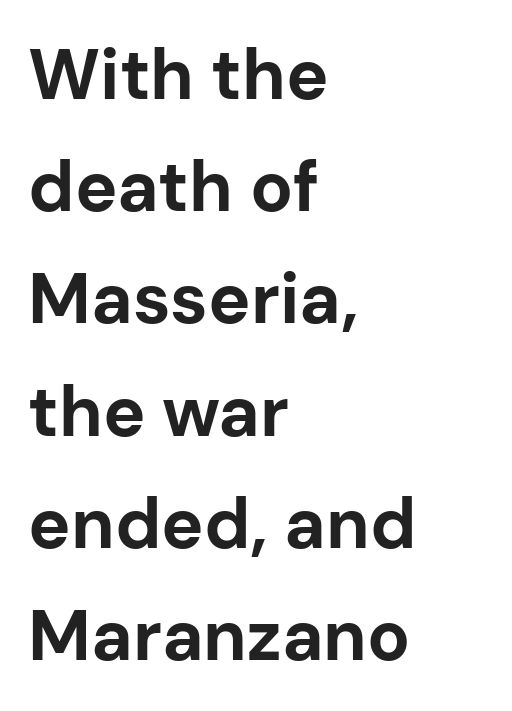
{"serif": "no", "italic": "no", "bold": "yes", "weight": "bold", "width": "normal", "stroke_contrast": "low", "x_height": "medium", "monospaced": "no", "underline": "no", "align": "left", "line_spacing": "normal", "line_spacing_ratio": 1.58, "letter_spacing": "normal", "letter_spacing_em": 0.0, "glyph_px": 71}
